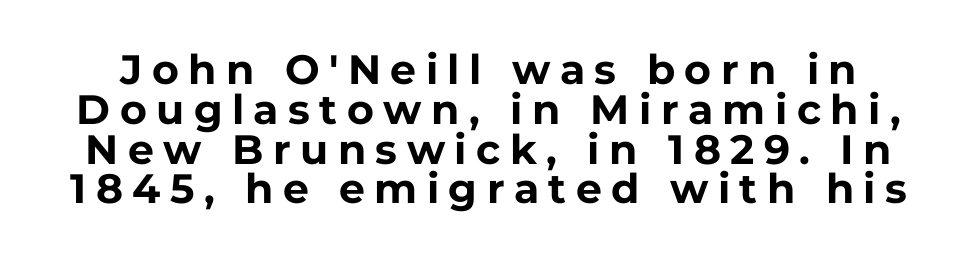
Q: Is the text bold? A: Yes.
Q: Is the text italic (slanted)? A: No, it is upright.
Q: Is the typeface a serif or a sans-serif typeface? A: Sans-serif.
Q: Is the text underlined? A: No.
Q: Is the spacing between letters normal or unusually wide? A: Unusually wide.
Q: Is the spacing between lines tight, normal or loose? A: Tight.
Q: Width (condensed, normal, or wide)? A: Normal.
Q: Stroke contrast? A: Low.
Q: x-height? A: Medium.
Q: Monospaced? A: No.
